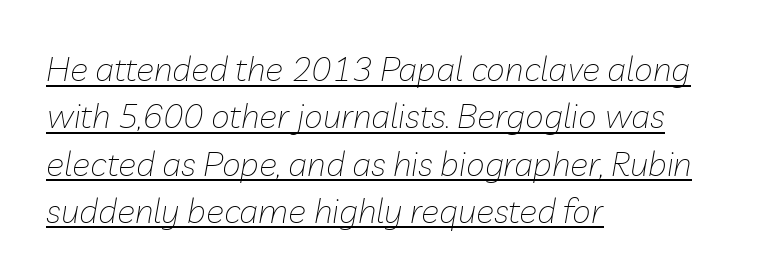
The image shows 34 px thin type, italic (leaning right); set left-aligned, normal line spacing (1.39x), normal letter spacing, underlined; low stroke contrast and a medium x-height.
